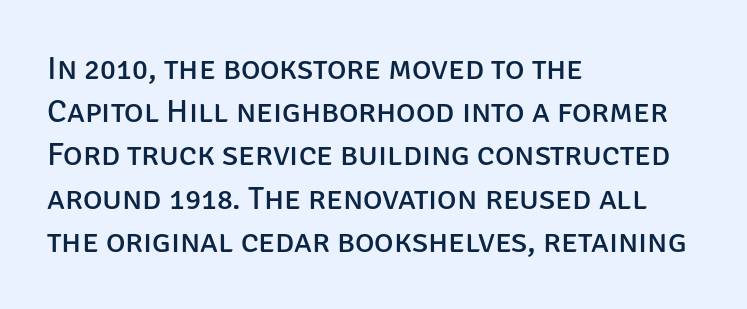
Q: Is the text bold? A: No.
Q: Is the text italic (slanted)? A: No, it is upright.
Q: Is the typeface a serif or a sans-serif typeface? A: Sans-serif.
Q: Is the text underlined? A: No.
Q: How is the paragraph aligned? A: Left-aligned.
Q: Is the spacing between letters normal or unusually wide? A: Normal.
Q: Is the spacing between lines tight, normal or loose? A: Normal.
Q: Width (condensed, normal, or wide)? A: Normal.
Q: Stroke contrast? A: Low.
Q: x-height? A: Large.
Q: Monospaced? A: No.
